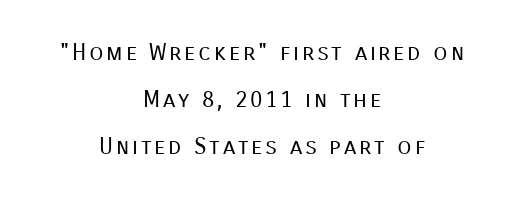
{"italic": "no", "bold": "no", "underline": "no", "align": "center", "line_spacing": "loose", "line_spacing_ratio": 2.05, "glyph_px": 23}
